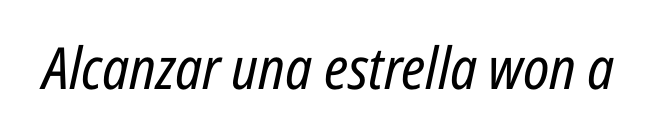
The image shows 58 px regular-weight, condensed type, italic (leaning right); set normal letter spacing, not underlined; low stroke contrast and a medium x-height.
